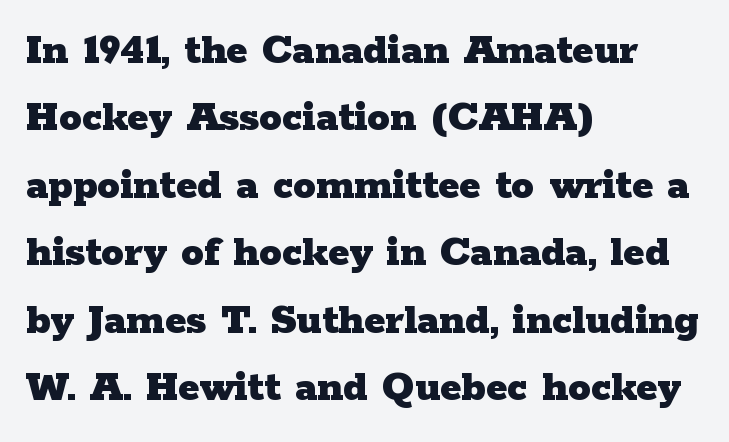
Clear beneath every line of the passage. If you measured baseline to baseline, you'd find a middling distance. In terms of letterform style, serifs are clearly present. Is this a fixed-width face? No — the glyphs have proportional, varying widths. The text block is weighted toward the left margin, trailing off unevenly rightward. Standard letterfit; no display-style spreading of the glyphs.
